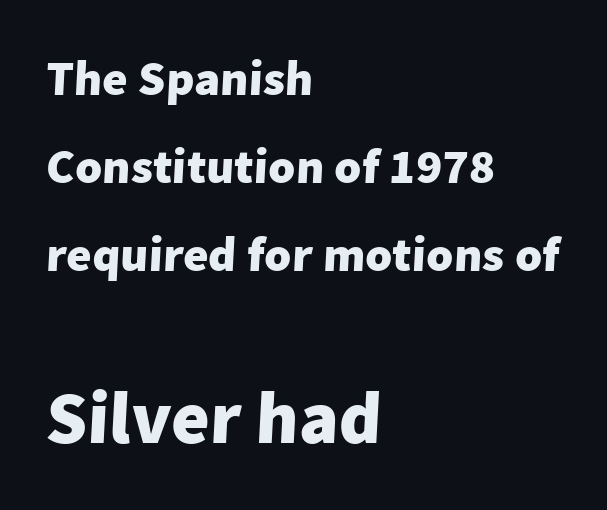
Q: Is the text bold? A: Yes.
Q: Is the typeface a serif or a sans-serif typeface? A: Sans-serif.
Q: Is the text underlined? A: No.
Q: How is the paragraph aligned? A: Left-aligned.
Q: Is the spacing between letters normal or unusually wide? A: Normal.
Q: Which block of text is set in a larger size, the first (top) or the second (bottom)? A: The second (bottom) one.
Q: Width (condensed, normal, or wide)? A: Normal.
Q: Stroke contrast? A: Low.
Q: x-height? A: Medium.
Q: Monospaced? A: No.
